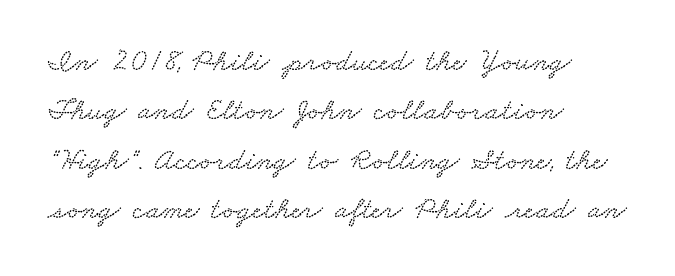
Students, note that the glyphs here touch the page at normal intervals. The designer left line spacing at the default. The area under the type is left untouched. Do the characters align in a grid? No, the font is proportional. The lines are quadded left.
